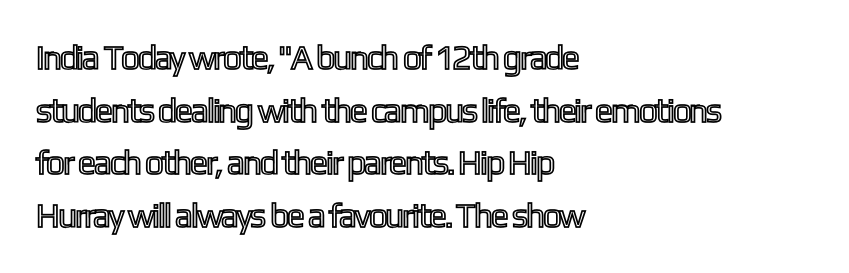
Proportional: the letters do not fall into vertical columns. This sample uses plain, unmodified letter spacing. Nobody drew a line under any word here. The letters stand upright; this is a roman face.
